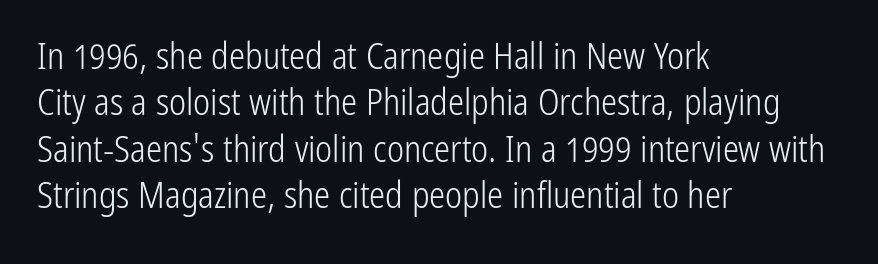
Q: Is the text bold? A: No.
Q: Is the text italic (slanted)? A: No, it is upright.
Q: Is the typeface a serif or a sans-serif typeface? A: Sans-serif.
Q: Is the text underlined? A: No.
Q: How is the paragraph aligned? A: Left-aligned.
Q: Is the spacing between letters normal or unusually wide? A: Normal.
Q: Is the spacing between lines tight, normal or loose? A: Normal.
Q: Width (condensed, normal, or wide)? A: Condensed.
Q: Stroke contrast? A: Low.
Q: x-height? A: Medium.
Q: Monospaced? A: No.
